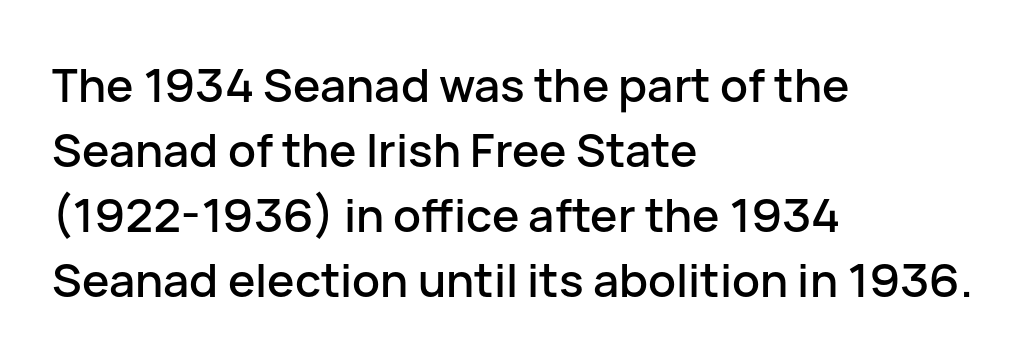
{"serif": "no", "italic": "no", "width": "normal", "stroke_contrast": "low", "x_height": "medium", "monospaced": "no", "underline": "no", "align": "left", "line_spacing": "normal", "line_spacing_ratio": 1.41, "letter_spacing": "normal", "letter_spacing_em": 0.0, "glyph_px": 46}
